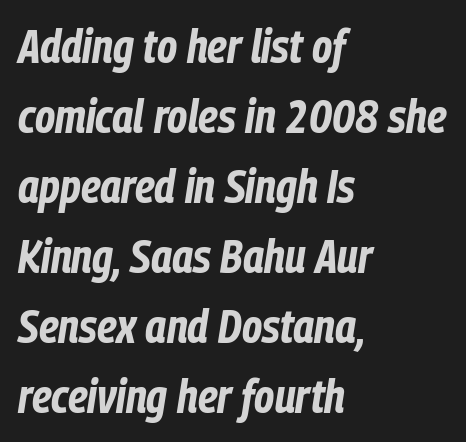
{"italic": "yes", "lean": "right", "slant_degrees": 9, "bold": "yes", "weight": "bold", "width": "condensed", "stroke_contrast": "low", "x_height": "medium", "monospaced": "no", "underline": "no", "align": "left", "line_spacing": "normal", "line_spacing_ratio": 1.52, "letter_spacing": "normal", "letter_spacing_em": 0.0, "glyph_px": 46}
